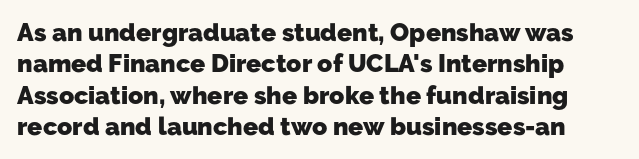
Q: Is the text bold? A: Yes.
Q: Is the text underlined? A: No.
Q: Is the spacing between letters normal or unusually wide? A: Normal.
Q: Is the spacing between lines tight, normal or loose? A: Normal.
